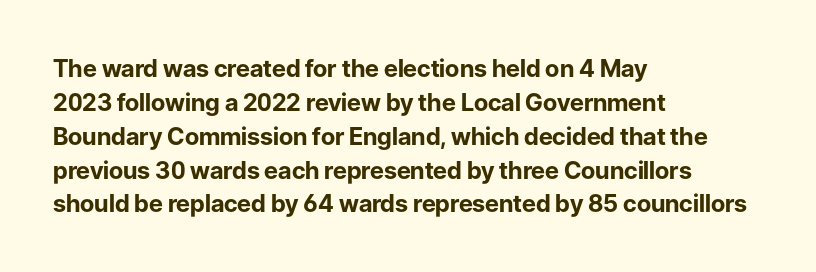
The image shows 24 px bold type, upright; set left-aligned, normal line spacing (1.41x), normal letter spacing, not underlined.
